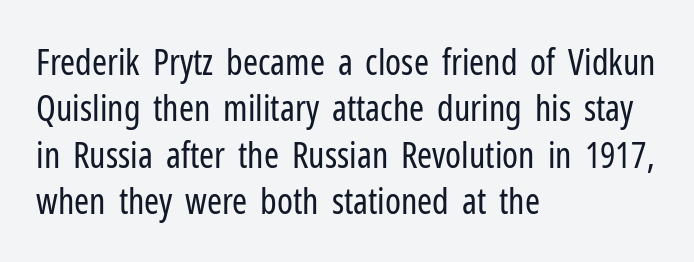
Vertical stems look standard width or narrower in stroke. Unlike a traditional serif, this face leaves its strokes unadorned. Horizontal alignment here is leftward, the default for most running prose. Tall strokes in this sample are plumb rather than angled.
